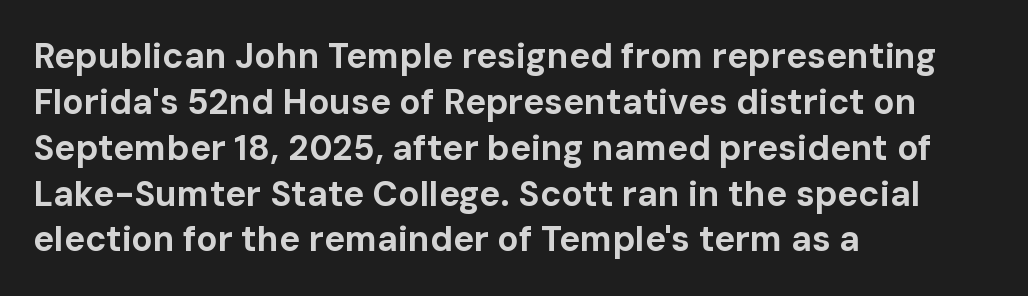
{"serif": "no", "italic": "no", "bold": "yes", "weight": "bold", "width": "normal", "stroke_contrast": "low", "x_height": "medium", "monospaced": "no", "underline": "no", "align": "left", "line_spacing": "normal", "line_spacing_ratio": 1.31, "letter_spacing": "normal", "letter_spacing_em": 0.0, "glyph_px": 35}
